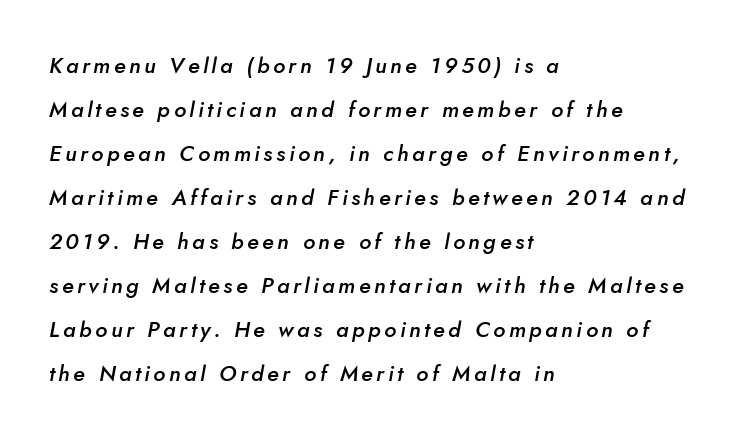
The image shows 22 px text type, italic (leaning right); set left-aligned, loose line spacing (2.0x), not underlined.
